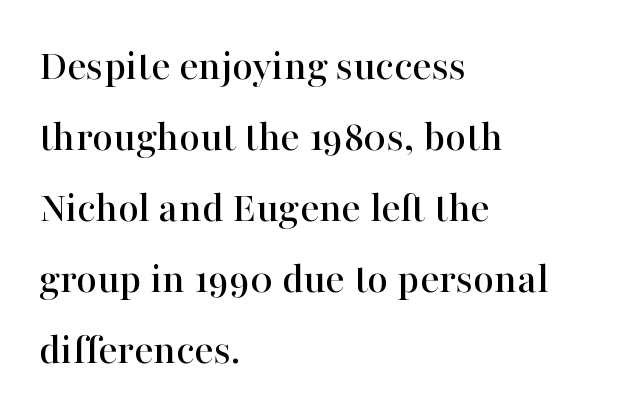
Looks like regular typesetting: each glyph gets only the width it needs. The tracking reads as untouched default to a designer's eye. The font family rendered here belongs to the serif group. Rendered with straight, roman letterforms.
